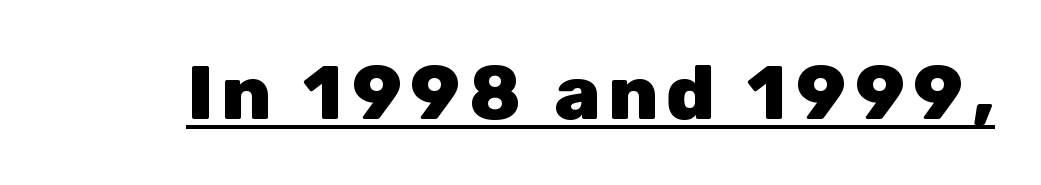
The image shows 76 px heavy sans-serif type, upright; set underlined; low stroke contrast and a medium x-height.
